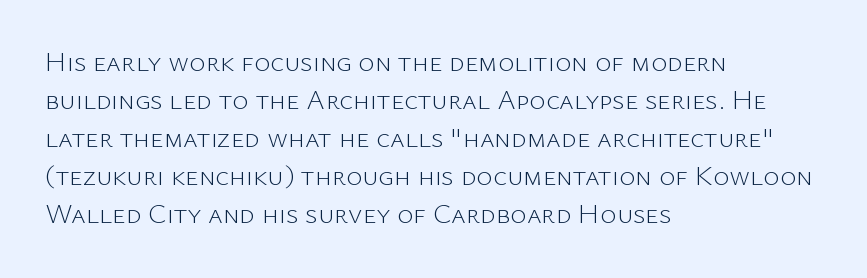
The type family on display is of the sans-serif kind. Stems here are at most as thick as an everyday book face. Which margin do the lines hug? The left one — the right edge is uneven. Looks like regular typesetting: each glyph gets only the width it needs. Reading down the column, the eye jumps a familiar distance to each next line. Observe the ordinary spacing: letters are neighbours, not strangers.
